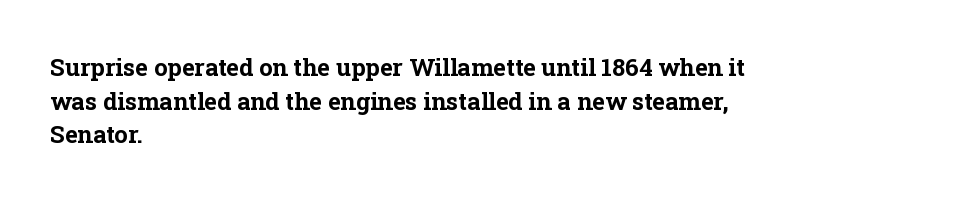
The image shows 24 px bold type, upright; set left-aligned, normal line spacing (1.4x), normal letter spacing, not underlined.
